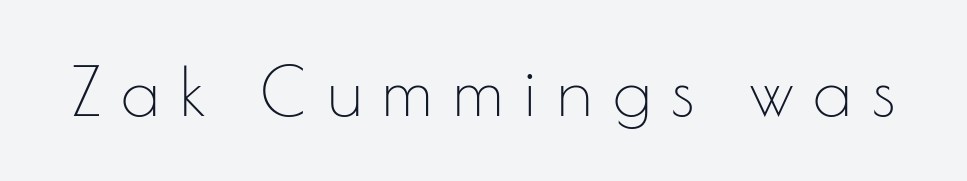
Serifs: no, the terminals of the letterforms are clean. Spacing verdict: proportional, widths tailored to each character. Does the lettering tilt? It doesn't — this is upright. Just letters on the line, the space beneath them empty. Ink coverage per letter is moderate at most.
